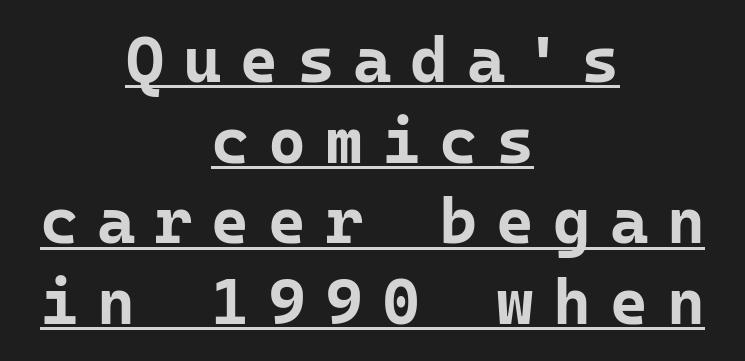
Every letter is thick-stroked: bold, no question. Substantial extra tracking has been applied to these lines. You can tell it's not italic because the verticals are truly vertical. Serifs: no, the terminals of the letterforms are clean. Is this a fixed-width face? Yes — each glyph sits in an identical cell. Each line is balanced around a shared central axis.
